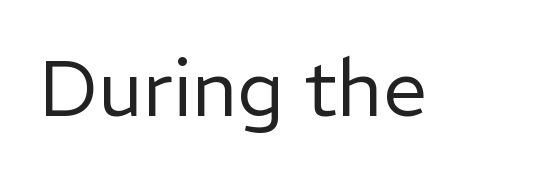
Characters follow at the spacing the type designer built in. The letters look calm and open, with moderate or lighter stems. Look at the bottom of the vertical strokes: they stop flat, with no serifs. Ordinary non-slanted type is in use. A typesetter would call this proportional, since set widths differ per character. Honestly, there is no underline to notice here at all.
